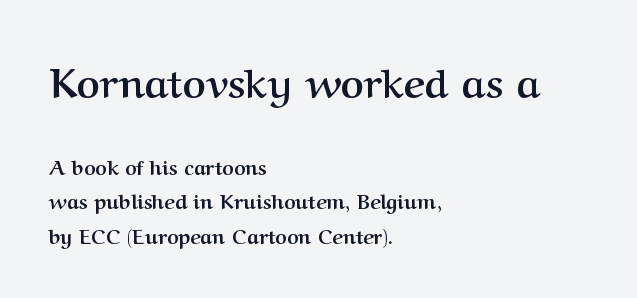
This sample uses plain, unmodified letter spacing. If you drew a ruler down the left edge, every line would touch it. Summary of weight: heavy, a full bold. Bare-footed words on every line. This sample uses an upright cut, with every glyph sitting square on the baseline.
